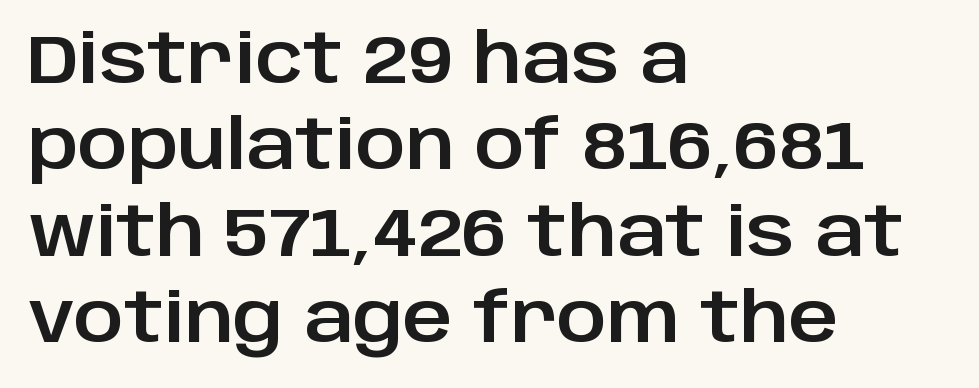
Q: Is the text italic (slanted)? A: No, it is upright.
Q: Is the typeface a serif or a sans-serif typeface? A: Sans-serif.
Q: Is the text underlined? A: No.
Q: How is the paragraph aligned? A: Left-aligned.
Q: Is the spacing between letters normal or unusually wide? A: Normal.
Q: Is the spacing between lines tight, normal or loose? A: Normal.
Q: Width (condensed, normal, or wide)? A: Normal.
Q: Stroke contrast? A: Low.
Q: x-height? A: Large.
Q: Monospaced? A: No.
